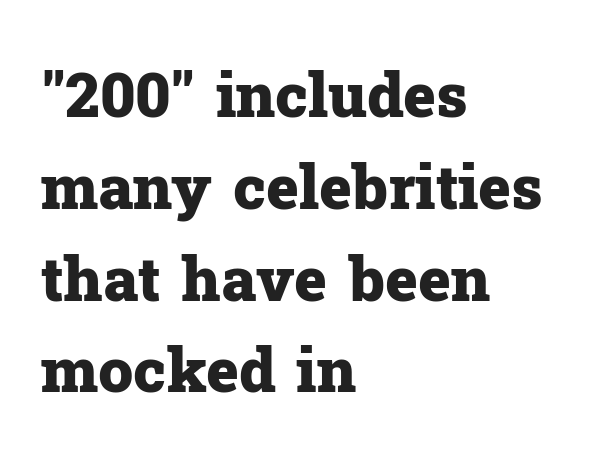
Q: Is the text bold? A: Yes.
Q: Is the text italic (slanted)? A: No, it is upright.
Q: Is the typeface a serif or a sans-serif typeface? A: Serif.
Q: Is the text underlined? A: No.
Q: How is the paragraph aligned? A: Left-aligned.
Q: Is the spacing between letters normal or unusually wide? A: Normal.
Q: Is the spacing between lines tight, normal or loose? A: Normal.
Q: Width (condensed, normal, or wide)? A: Normal.
Q: Stroke contrast? A: Low.
Q: x-height? A: Medium.
Q: Monospaced? A: No.
